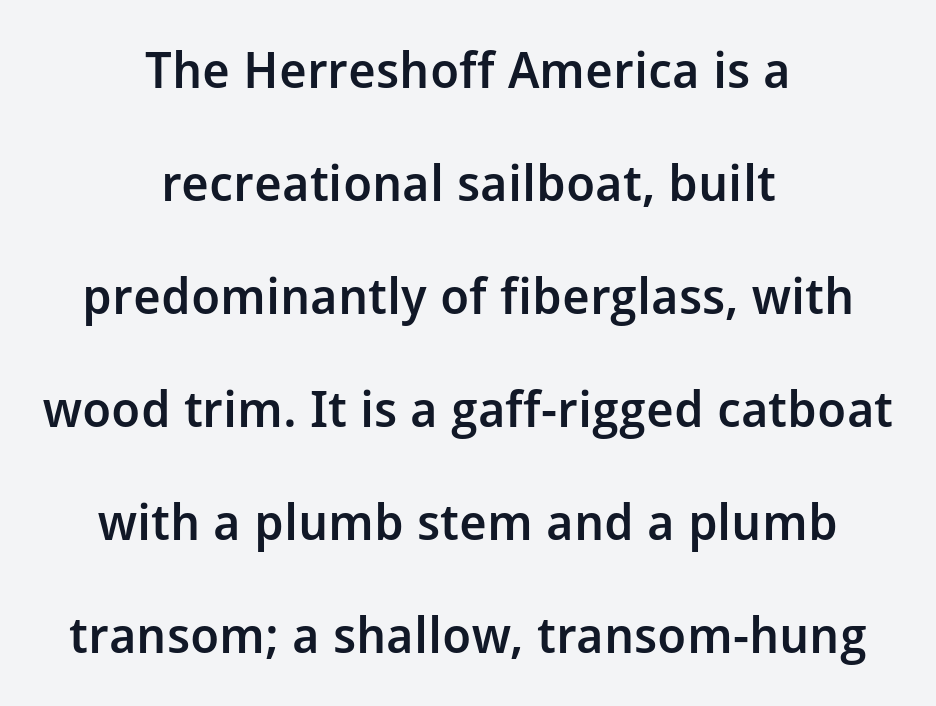
Q: Is the text bold? A: Semi-bold.
Q: Is the text italic (slanted)? A: No, it is upright.
Q: Is the typeface a serif or a sans-serif typeface? A: Sans-serif.
Q: Is the text underlined? A: No.
Q: How is the paragraph aligned? A: Centered.
Q: Is the spacing between letters normal or unusually wide? A: Normal.
Q: Is the spacing between lines tight, normal or loose? A: Loose.
Q: Width (condensed, normal, or wide)? A: Normal.
Q: Stroke contrast? A: Low.
Q: x-height? A: Medium.
Q: Monospaced? A: No.
